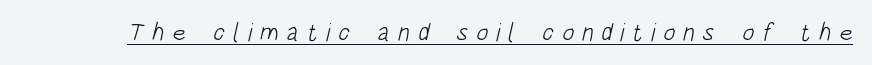
Q: Is the text bold? A: No.
Q: Is the text underlined? A: Yes.
Q: Is the spacing between letters normal or unusually wide? A: Unusually wide.
